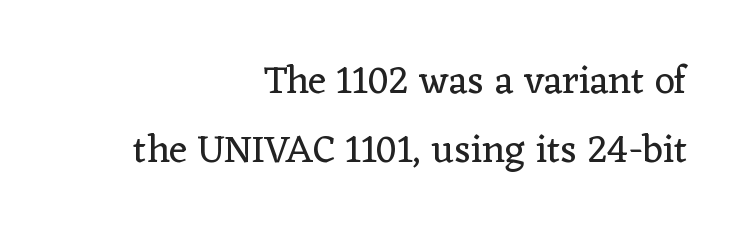
{"serif": "yes", "italic": "no", "bold": "no", "weight": "regular", "width": "normal", "stroke_contrast": "low", "x_height": "medium", "monospaced": "no", "underline": "no", "align": "right", "line_spacing_ratio": 1.77, "letter_spacing": "normal", "letter_spacing_em": 0.0, "glyph_px": 39}
